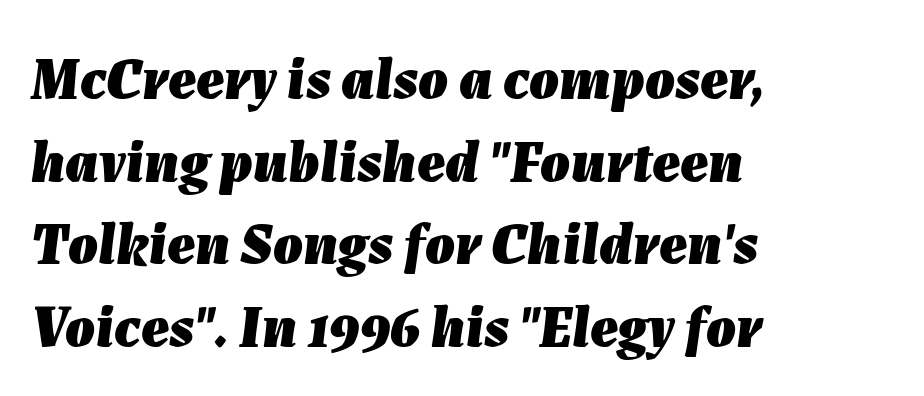
The image shows 59 px heavy type, italic (leaning right); set left-aligned, normal line spacing (1.4x), normal letter spacing, not underlined; low stroke contrast and a medium x-height.
